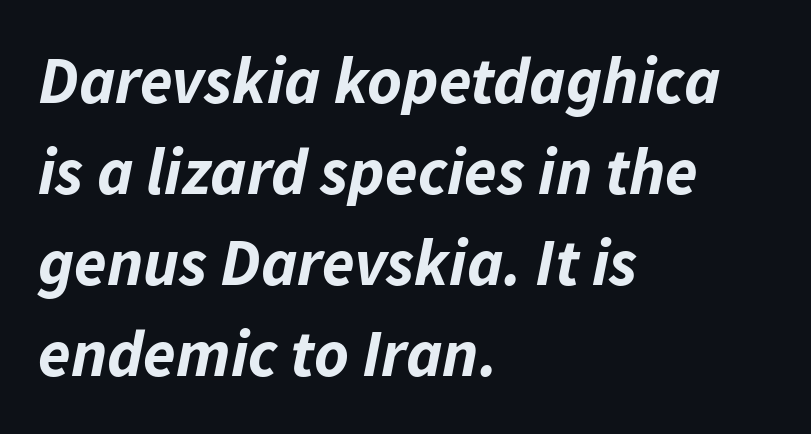
The image shows 66 px bold type, italic (leaning right); set left-aligned, normal line spacing (1.38x), normal letter spacing, not underlined; low stroke contrast and a medium x-height.
